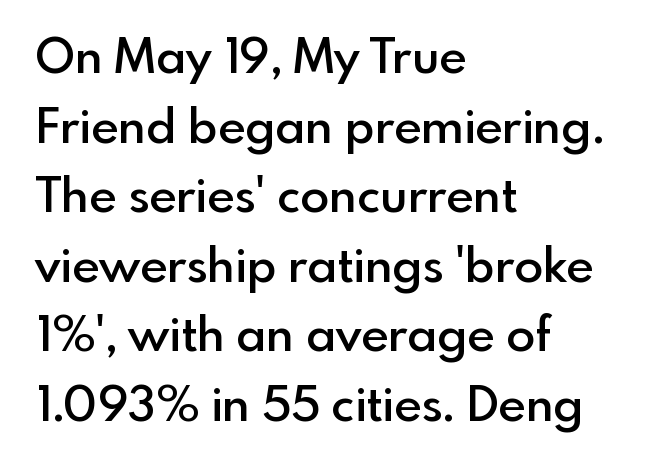
The image shows 48 px semibold sans-serif type, upright; set left-aligned, normal line spacing (1.45x), normal letter spacing, not underlined; a small x-height.
